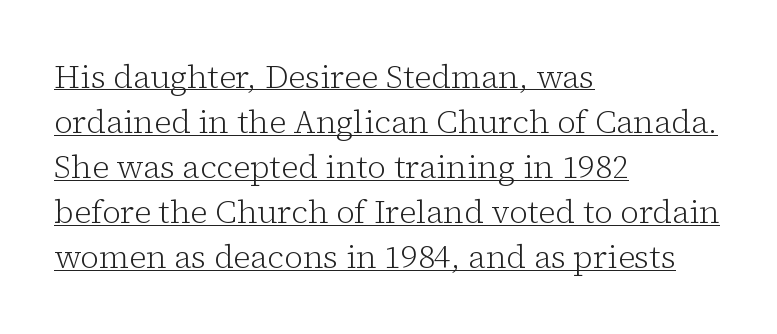
Is there an underline? Yes — a line sits under the letters. Yep, those are serifs on the letters. Whoever set this chose a conventional vertical rhythm. The rendering anchors every line to the left-hand side. This is not heavy type; no bold has been used.
